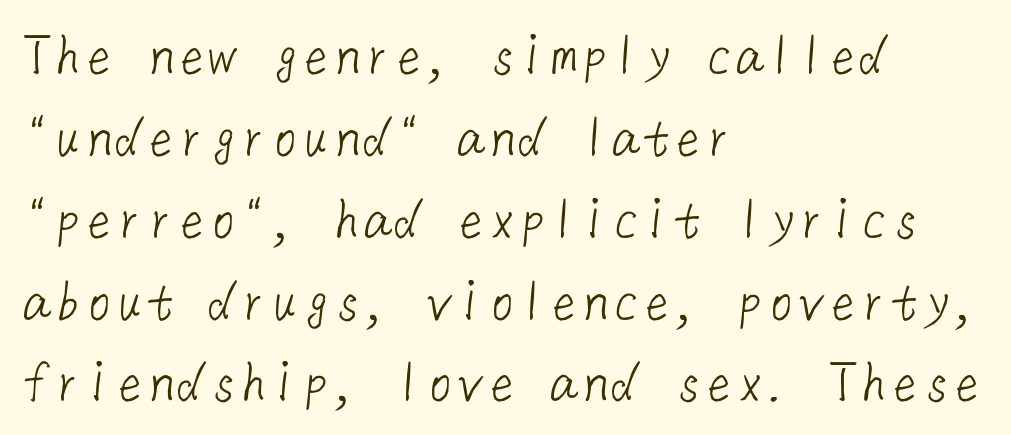
Q: Is the text bold? A: No.
Q: Is the typeface a serif or a sans-serif typeface? A: Sans-serif.
Q: Is the text underlined? A: No.
Q: How is the paragraph aligned? A: Left-aligned.
Q: Is the spacing between letters normal or unusually wide? A: Normal.
Q: Is the spacing between lines tight, normal or loose? A: Normal.
Q: Width (condensed, normal, or wide)? A: Normal.
Q: Stroke contrast? A: Low.
Q: x-height? A: Medium.
